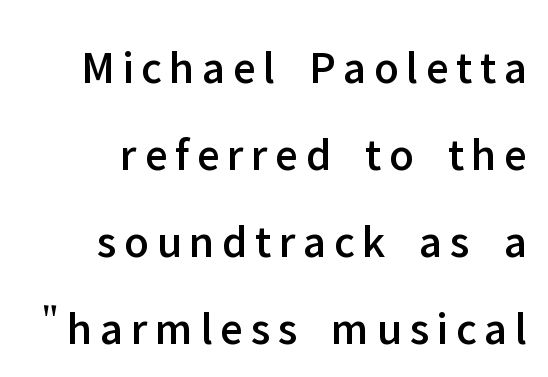
The face used here is a sans, in the tradition of grotesques and geometrics. Just letters on the line, the space beneath them empty. Horizontal alignment here is rightward, an uncommon choice for prose. These lines are rendered in a variable-pitch font. This is the regular roman posture of the typeface.
